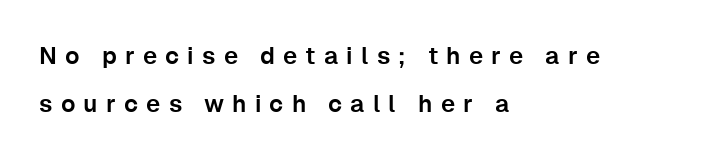
Q: Is the text italic (slanted)? A: No, it is upright.
Q: Is the text underlined? A: No.
Q: How is the paragraph aligned? A: Left-aligned.
Q: Is the spacing between letters normal or unusually wide? A: Unusually wide.
Q: Is the spacing between lines tight, normal or loose? A: Loose.
